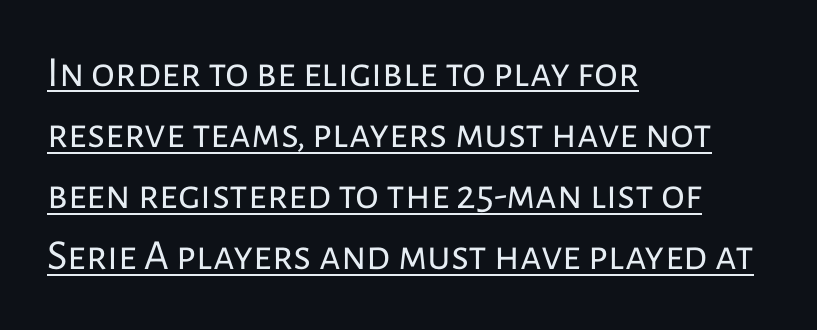
In terms of letterspacing, this is plain default setting. The glyphs in this specimen are sans serif. Upright lettering throughout. This sample has the flowing, uneven cadence of proportional lettering. Visually the block forms a straight wall on the left and a jagged coastline on the right. Does the leading feel generous? No, just average.
